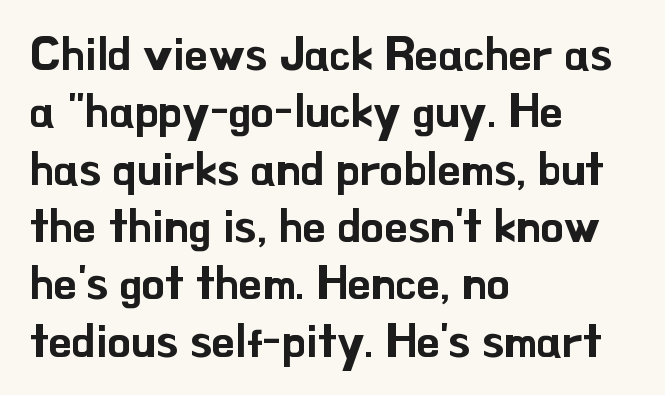
These lines are rendered in a variable-pitch font. The designer went with a sans here, leaving each stem footless. Clear beneath every line of the passage. In terms of posture, this sample is upright.
